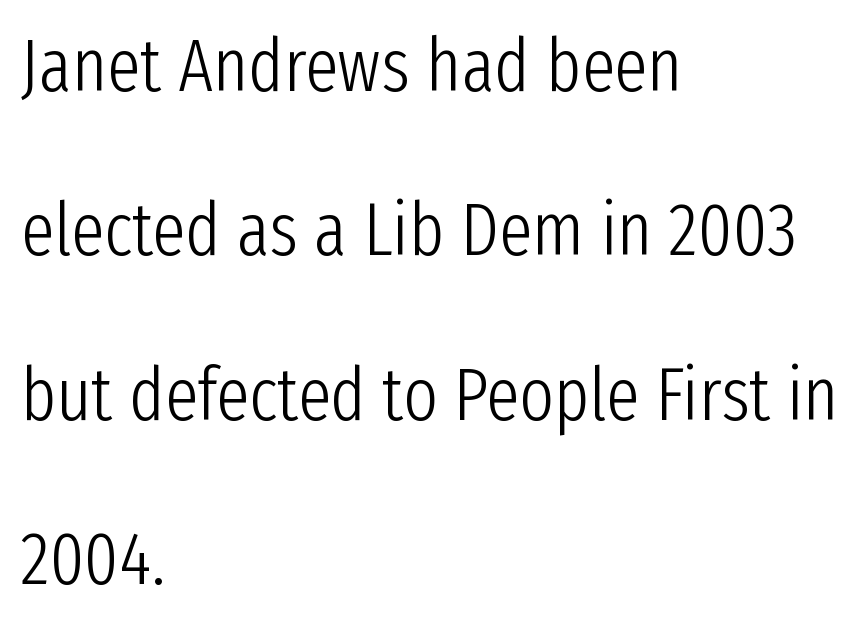
{"serif": "no", "italic": "no", "bold": "no", "weight": "light", "width": "condensed", "stroke_contrast": "low", "x_height": "medium", "monospaced": "no", "underline": "no", "align": "left", "line_spacing": "loose", "line_spacing_ratio": 2.22, "letter_spacing": "normal", "letter_spacing_em": 0.0, "glyph_px": 74}
